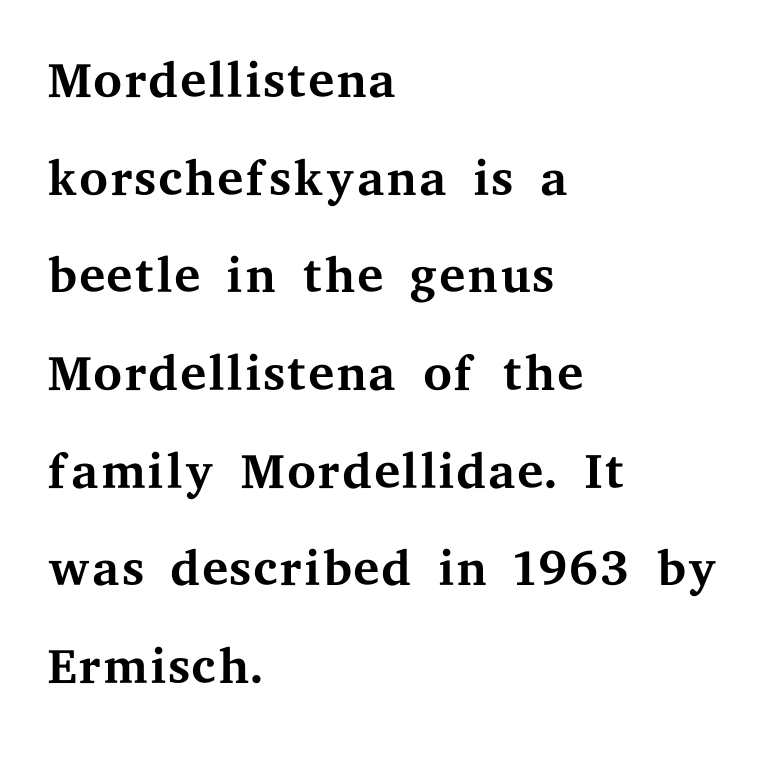
Q: Is the text bold? A: No.
Q: Is the text italic (slanted)? A: No, it is upright.
Q: Is the typeface a serif or a sans-serif typeface? A: Serif.
Q: Is the text underlined? A: No.
Q: How is the paragraph aligned? A: Left-aligned.
Q: Is the spacing between letters normal or unusually wide? A: Normal.
Q: Is the spacing between lines tight, normal or loose? A: Normal.
Q: Width (condensed, normal, or wide)? A: Wide.
Q: Stroke contrast? A: Medium.
Q: x-height? A: Medium.
Q: Monospaced? A: No.
